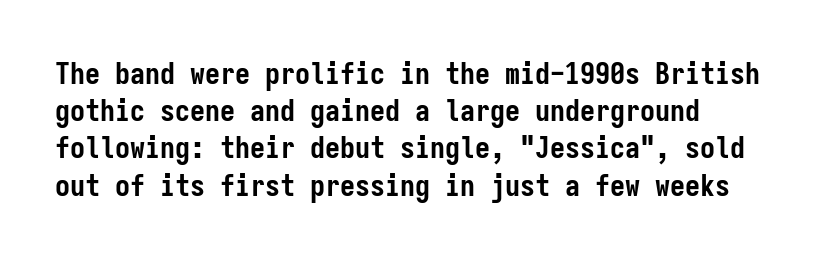
{"serif": "no", "italic": "no", "bold": "yes", "weight": "semibold", "width": "condensed", "stroke_contrast": "low", "x_height": "medium", "monospaced": "yes", "underline": "no", "line_spacing_ratio": 1.24, "letter_spacing": "normal", "letter_spacing_em": 0.0, "glyph_px": 30}
